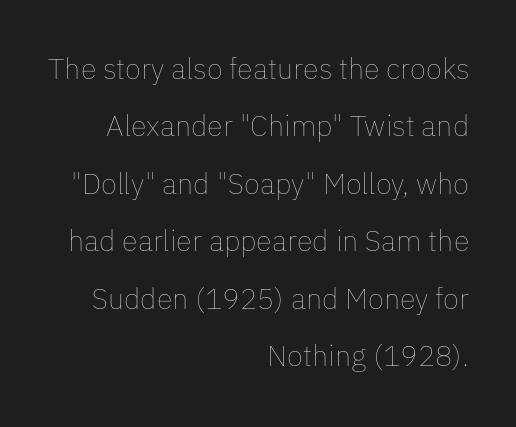
Notice how the passage keeps a crisp vertical edge on the right only. Proportional: the letters do not fall into vertical columns. The space directly below the letters is spotless. Stems here are at most as thick as an everyday book face. How are the letters spaced? Ordinarily, with no added tracking. A great deal of white space separates one row of letters from the next.
